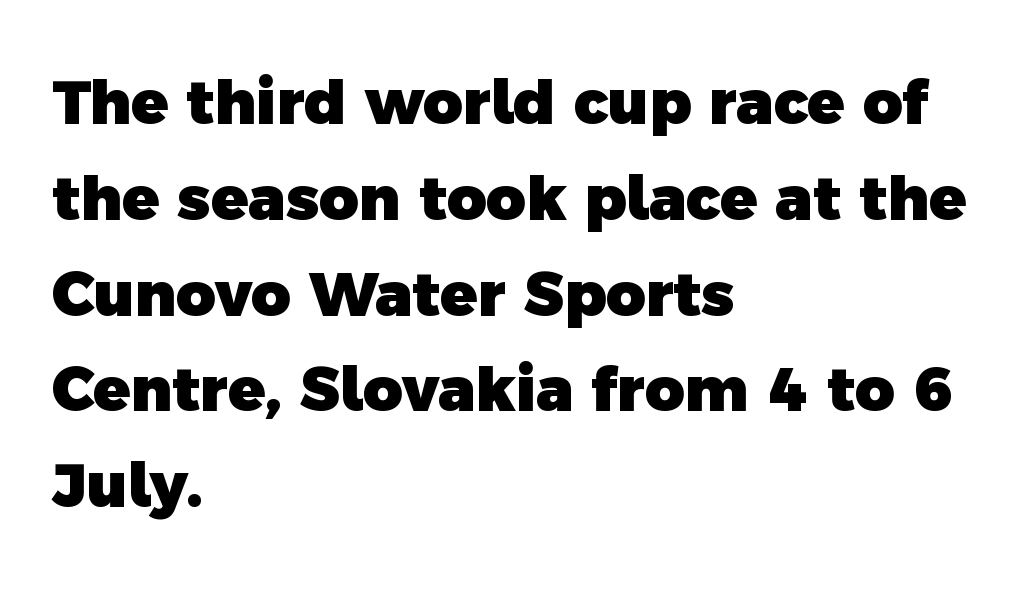
{"serif": "no", "bold": "yes", "weight": "heavy", "width": "normal", "x_height": "medium", "monospaced": "no", "underline": "no", "align": "left", "line_spacing": "normal", "line_spacing_ratio": 1.57, "letter_spacing": "normal", "letter_spacing_em": 0.0, "glyph_px": 61}
